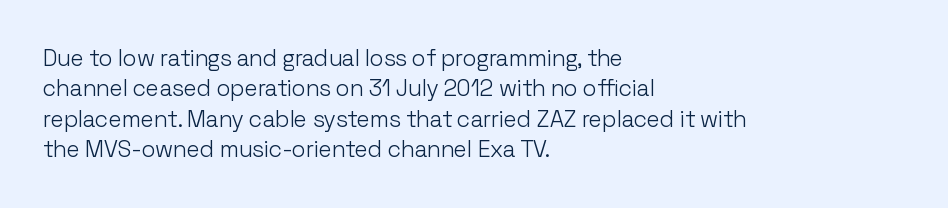
The image shows 23 px text type, upright; set left-aligned, normal line spacing (1.32x), normal letter spacing, not underlined.
